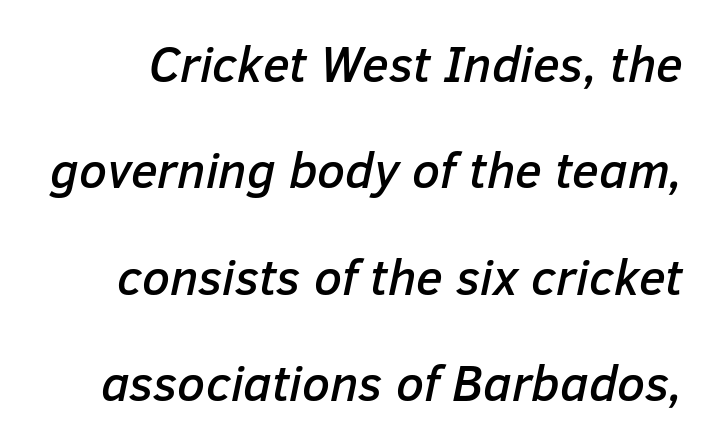
Q: Is the text italic (slanted)? A: Yes, it leans right by about 12 degrees.
Q: Is the text underlined? A: No.
Q: Is the spacing between letters normal or unusually wide? A: Normal.
Q: Is the spacing between lines tight, normal or loose? A: Loose.
Q: Width (condensed, normal, or wide)? A: Normal.
Q: Stroke contrast? A: Low.
Q: x-height? A: Medium.
Q: Monospaced? A: No.
